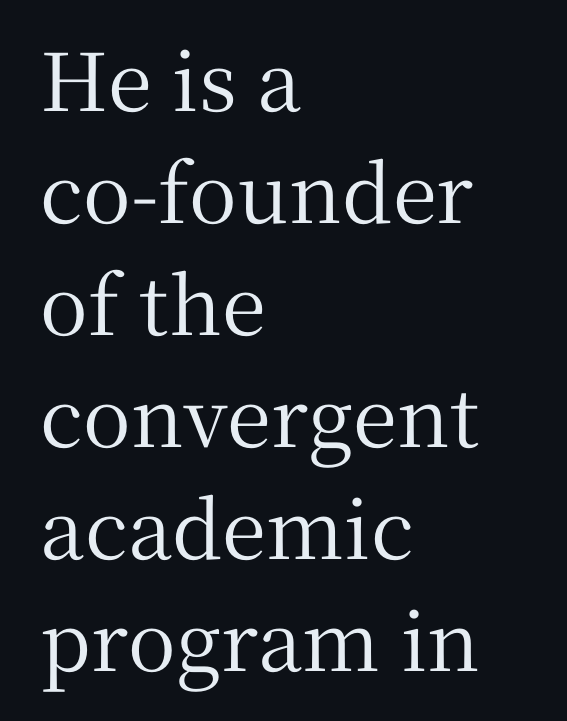
Q: Is the text italic (slanted)? A: No, it is upright.
Q: Is the typeface a serif or a sans-serif typeface? A: Serif.
Q: Is the text underlined? A: No.
Q: How is the paragraph aligned? A: Left-aligned.
Q: Is the spacing between letters normal or unusually wide? A: Normal.
Q: Is the spacing between lines tight, normal or loose? A: Normal.
Q: Width (condensed, normal, or wide)? A: Normal.
Q: Stroke contrast? A: Medium.
Q: x-height? A: Medium.
Q: Monospaced? A: No.
